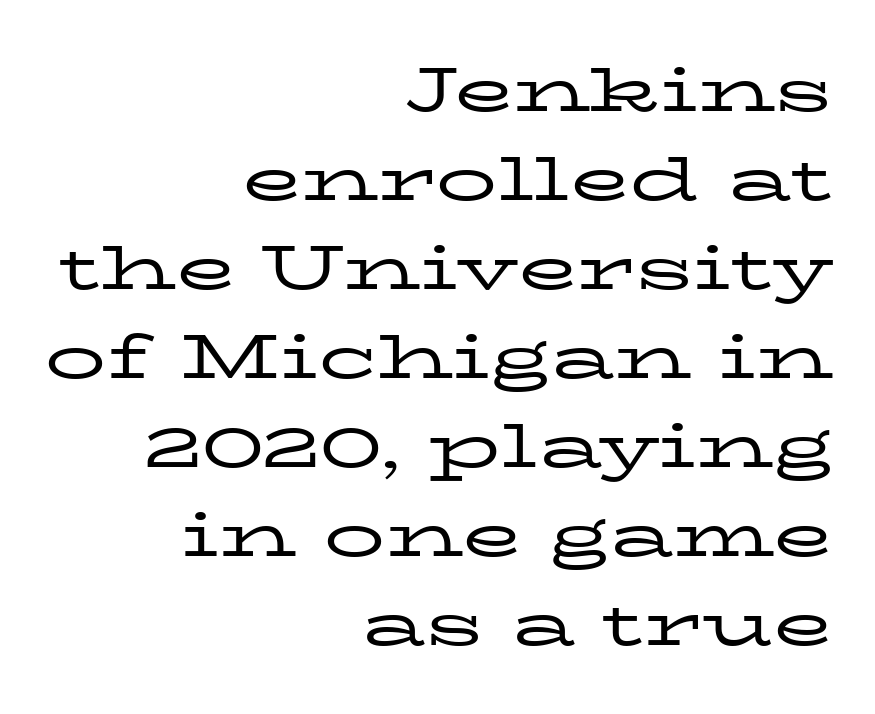
These lines are set flush right with a ragged left edge. No heavy texture on the line: the type isn't bold. In terms of leading, this rendering sits right in the middle. Is the letter spacing exaggerated? No — it looks like the ordinary default.
